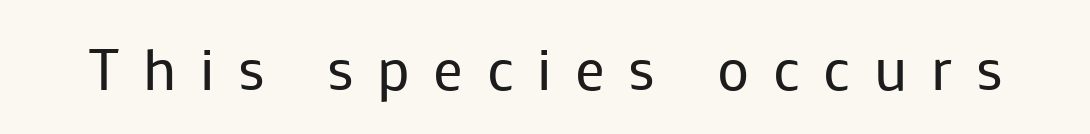
Stems here are at most as thick as an everyday book face. The lettering stays uniformly vertical, giving the passage a roman look. Each row of text sits above clean, open space. Honestly, the letter spacing is so wide it's the main thing you notice. The glyphs in this specimen are sans serif. Spacing verdict: proportional, widths tailored to each character.
